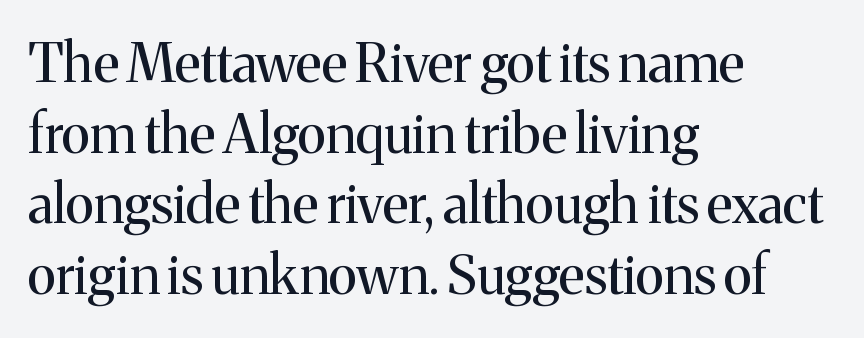
The image shows 54 px regular-weight serif type, upright; set left-aligned, normal line spacing (1.31x), normal letter spacing, not underlined; medium stroke contrast and a medium x-height.
